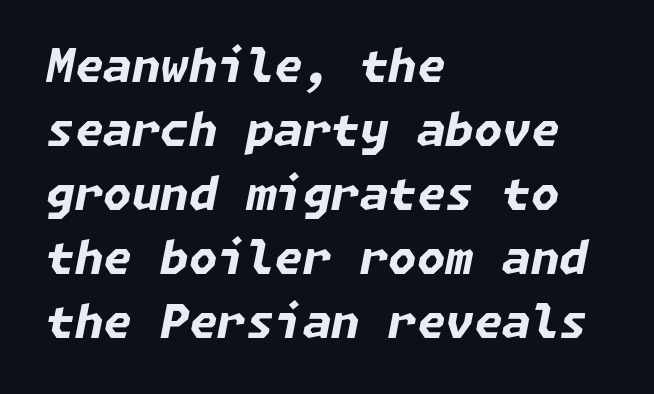
{"italic": "yes", "lean": "right", "slant_degrees": 11, "bold": "yes", "weight": "bold", "width": "normal", "stroke_contrast": "low", "x_height": "medium", "underline": "no", "align": "left", "line_spacing": "normal", "line_spacing_ratio": 1.39, "letter_spacing": "normal", "letter_spacing_em": 0.0, "glyph_px": 46}
